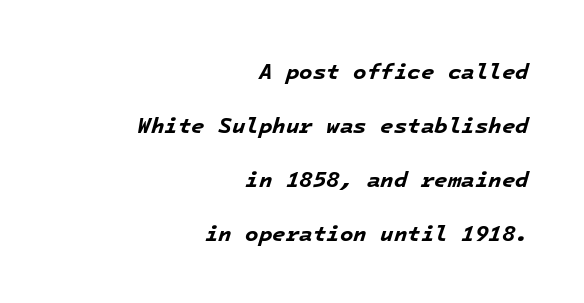
Spacing between characters is what you'd get straight out of the box. Every character sits at an angle, as italics do. The lines are spread far apart with generous leading. The paragraph shown leans on its right margin.
